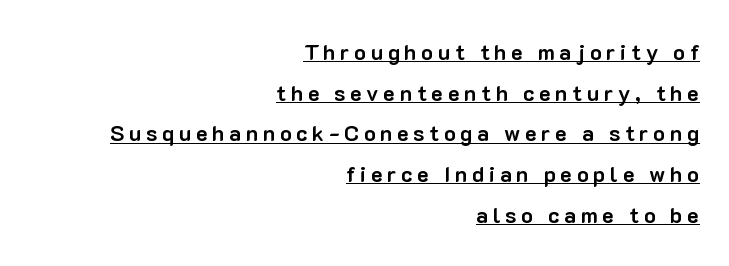
The image shows 22 px bold type, upright; set right-aligned, line spacing 1.85x, unusually wide letter spacing (+0.21 em), underlined.
